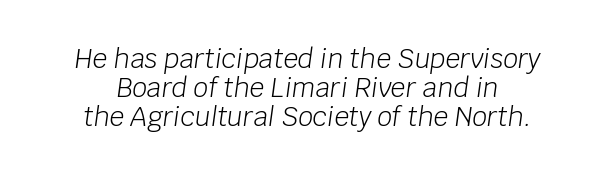
{"italic": "yes", "lean": "right", "slant_degrees": 8, "bold": "no", "underline": "no", "align": "center", "line_spacing": "tight", "line_spacing_ratio": 1.11, "letter_spacing": "normal", "letter_spacing_em": 0.0, "glyph_px": 26}
